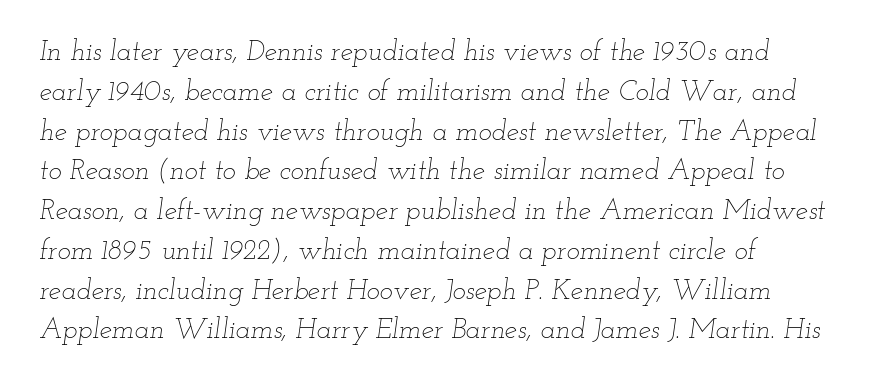
Caption: face not bold, strokes unweighted. The passage shown has conventional tracking throughout. A typesetter would call this leading conventional body-copy spacing. The zone under the glyphs is completely vacant. You could not count columns in this text — the font is proportionally spaced. These lines stack with their left ends in a neat column.
